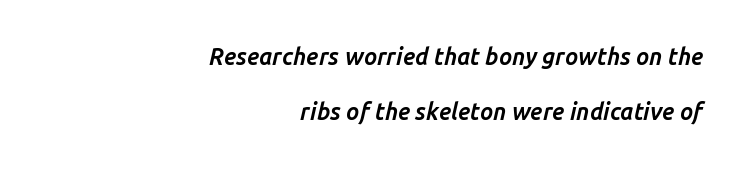
Standard letterfit; no display-style spreading of the glyphs. These lines carry a lot of weight — the face is fully bold. Each row of text sits above clean, open space. Each line ends at the same right margin while the left side varies. Every character sits at an angle, as italics do. Leading: increased.
